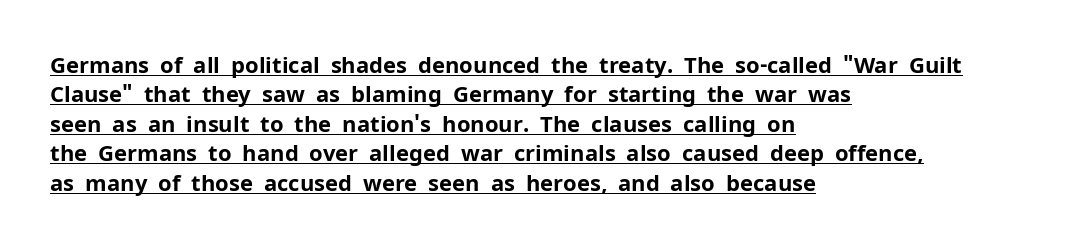
Q: Is the text bold? A: Yes.
Q: Is the text italic (slanted)? A: No, it is upright.
Q: Is the text underlined? A: Yes.
Q: How is the paragraph aligned? A: Left-aligned.
Q: Is the spacing between letters normal or unusually wide? A: Normal.
Q: Is the spacing between lines tight, normal or loose? A: Normal.
